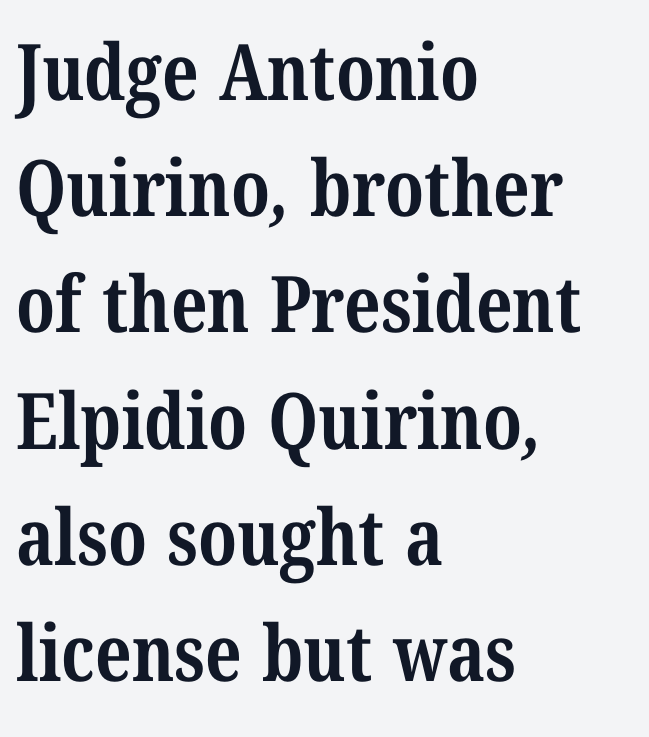
Stroke terminals: seriffed. The rendering uses a moderate line-height, typical for paragraphs. Look at the stroke-to-counter ratio: heavy, a bold. Leftover space on each line is placed entirely after the last word.
